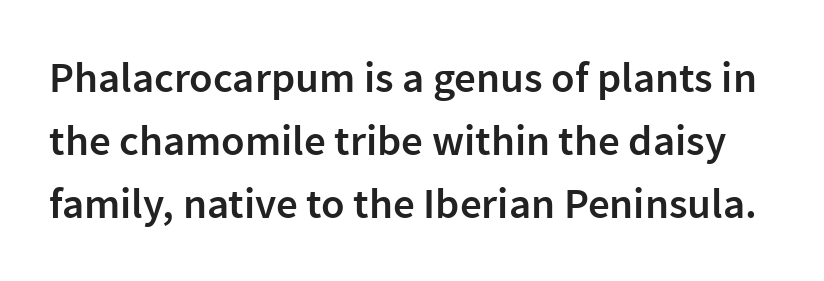
The image shows 43 px semibold sans-serif type, upright; set normal line spacing (1.46x), normal letter spacing, not underlined; low stroke contrast and a medium x-height.
